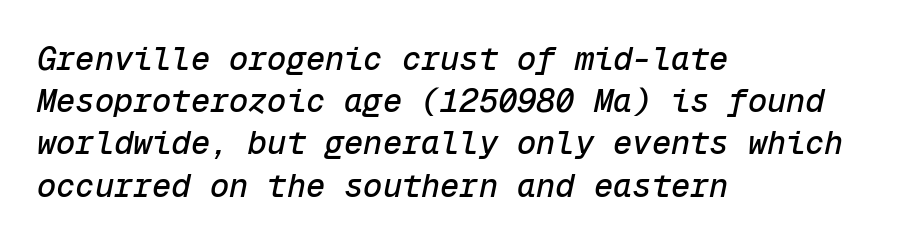
Q: Is the text italic (slanted)? A: Yes, it leans right by about 12 degrees.
Q: Is the text underlined? A: No.
Q: How is the paragraph aligned? A: Left-aligned.
Q: Is the spacing between letters normal or unusually wide? A: Normal.
Q: Is the spacing between lines tight, normal or loose? A: Normal.
Q: Width (condensed, normal, or wide)? A: Normal.
Q: Stroke contrast? A: Low.
Q: x-height? A: Medium.
Q: Monospaced? A: Yes.
